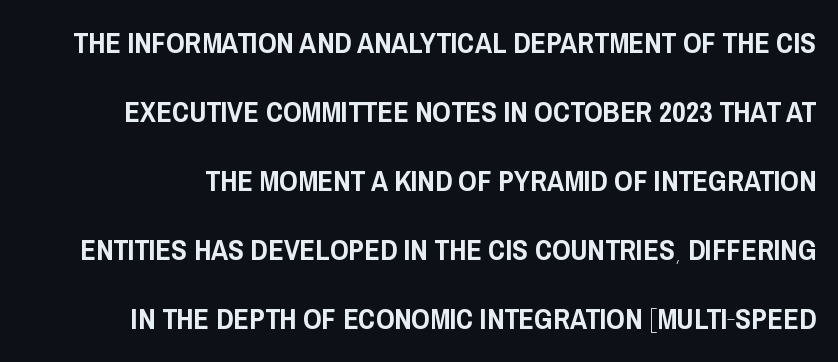
The image shows 29 px condensed sans-serif type, upright; set loose line spacing (2.38x), normal letter spacing, not underlined; low stroke contrast and a large x-height.
